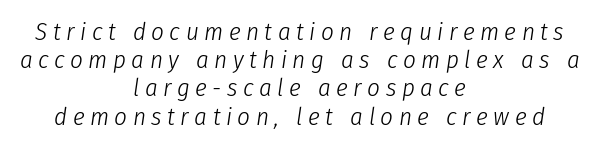
Q: Is the text bold? A: No.
Q: Is the text italic (slanted)? A: Yes, it leans right by about 8 degrees.
Q: Is the text underlined? A: No.
Q: How is the paragraph aligned? A: Centered.
Q: Is the spacing between letters normal or unusually wide? A: Unusually wide.
Q: Is the spacing between lines tight, normal or loose? A: Tight.
